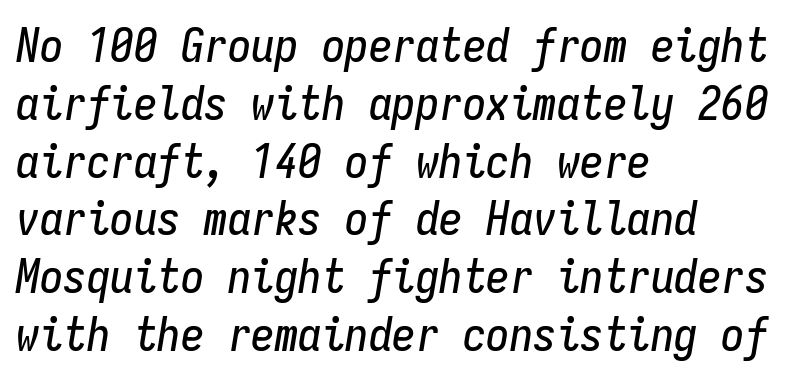
Is this a fixed-width face? Yes — each glyph sits in an identical cell. The font's italic variant was chosen for this text. Plain, unruled lines of type. Typeset ragged right — the left edge is the straight one.
